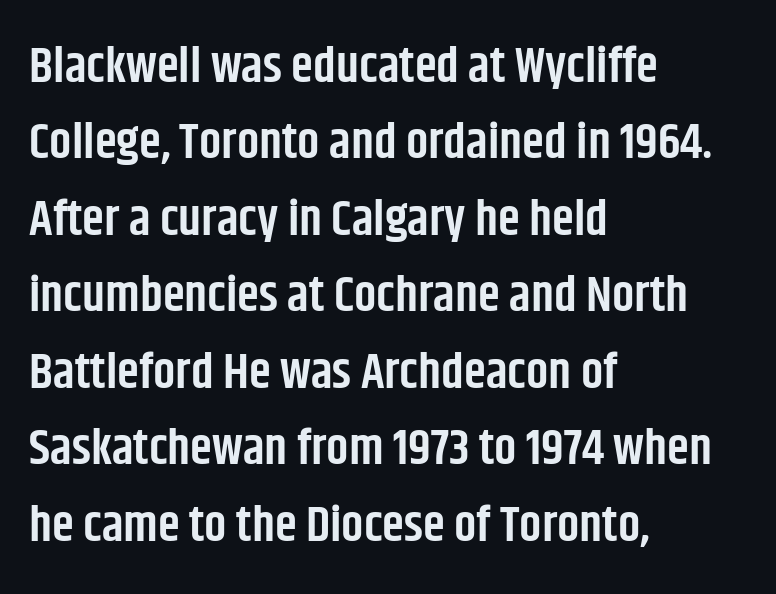
{"serif": "no", "italic": "no", "bold": "semi", "weight": "semibold", "width": "condensed", "stroke_contrast": "low", "x_height": "large", "monospaced": "no", "underline": "no", "align": "left", "line_spacing": "normal", "line_spacing_ratio": 1.53, "letter_spacing": "normal", "letter_spacing_em": 0.0, "glyph_px": 50}
